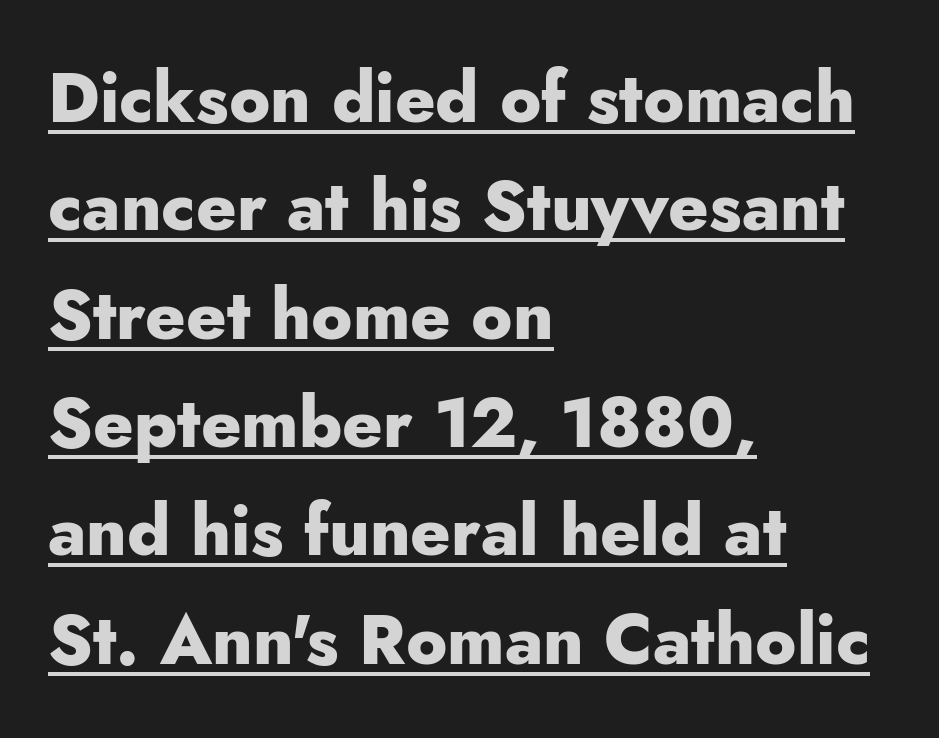
The paragraph has a hard left edge and a soft right edge. The passage shown is typed in a proportional face where columns would drift. Regarding leading, the lines here are spaced in the standard way. Examine the stroke ends and you'll find no serifs. Weight check: bold — yes, fully.
